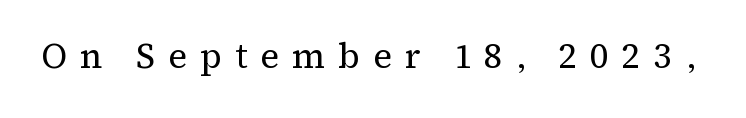
The image shows 35 px regular-weight serif type, upright; set unusually wide letter spacing (+0.37 em), not underlined; medium stroke contrast and a medium x-height.
